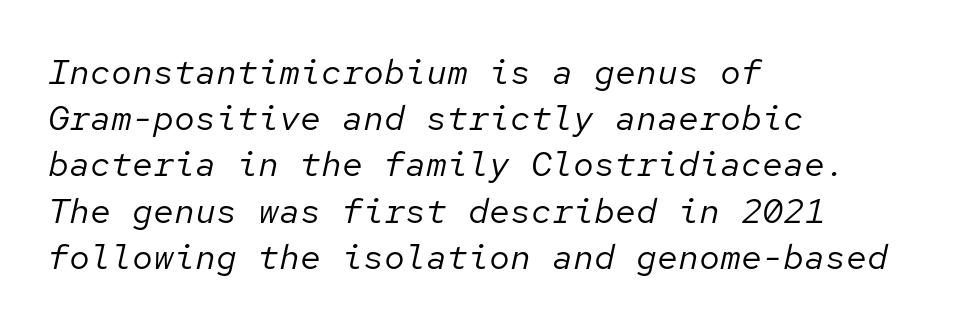
Q: Is the text bold? A: No.
Q: Is the text italic (slanted)? A: Yes, it leans right by about 12 degrees.
Q: Is the text underlined? A: No.
Q: How is the paragraph aligned? A: Left-aligned.
Q: Is the spacing between letters normal or unusually wide? A: Normal.
Q: Is the spacing between lines tight, normal or loose? A: Normal.
Q: Width (condensed, normal, or wide)? A: Normal.
Q: Stroke contrast? A: Low.
Q: x-height? A: Medium.
Q: Monospaced? A: Yes.
